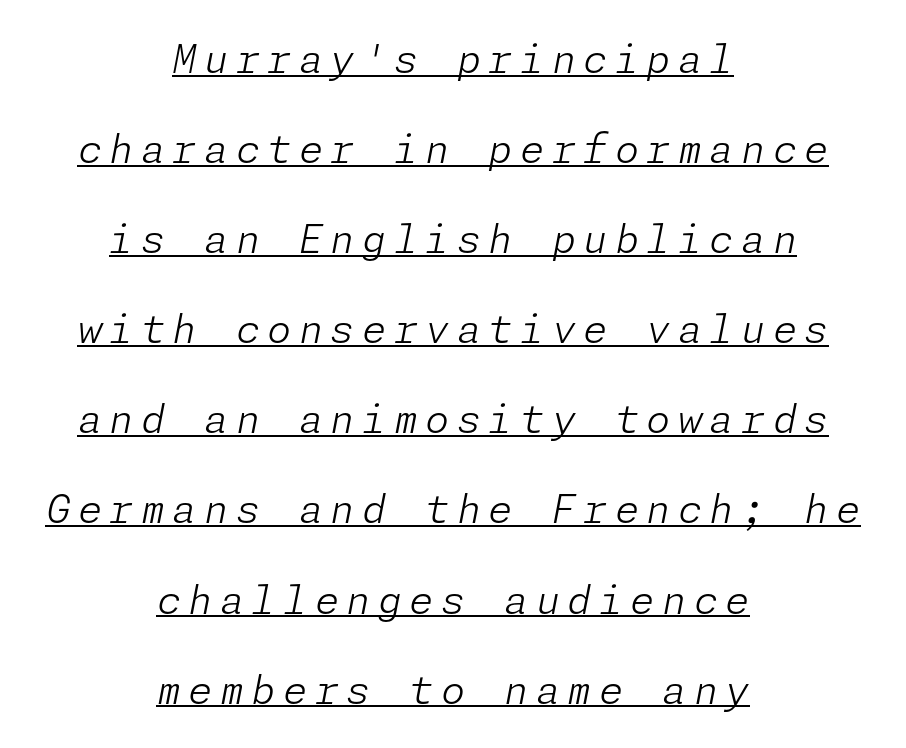
In terms of posture, this sample is oblique. Notice how the passage keeps no hard edge, just a central spine. A great deal of white space separates one row of letters from the next. Think standard paragraph weight, or any step lighter than that. Is there an underline? Yes — a line sits under the letters.
